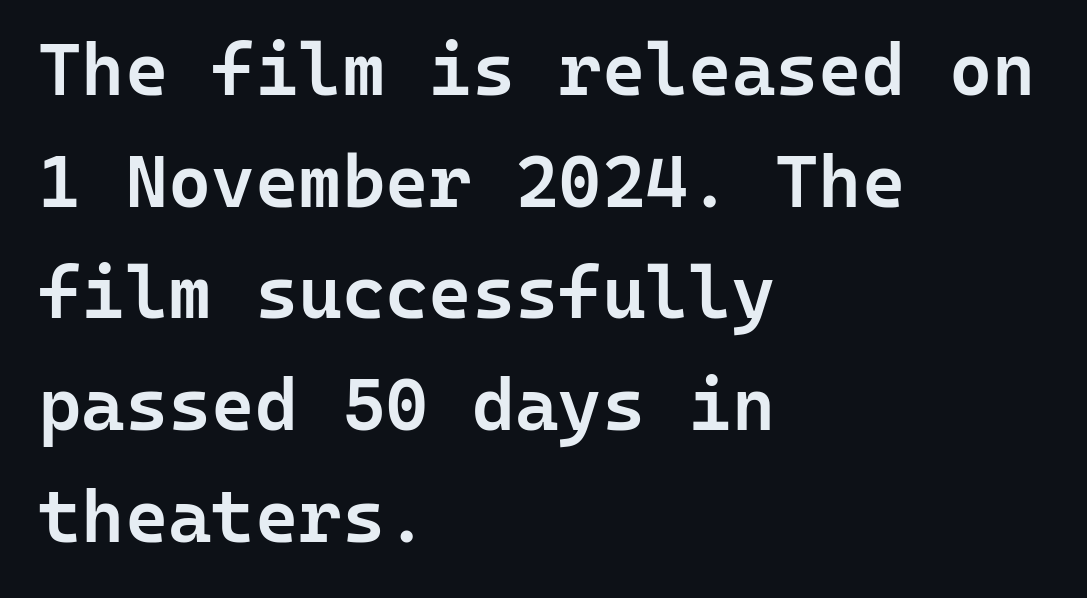
Q: Is the text bold? A: Semi-bold.
Q: Is the text italic (slanted)? A: No, it is upright.
Q: Is the typeface a serif or a sans-serif typeface? A: Sans-serif.
Q: Is the text underlined? A: No.
Q: How is the paragraph aligned? A: Left-aligned.
Q: Is the spacing between letters normal or unusually wide? A: Normal.
Q: Is the spacing between lines tight, normal or loose? A: Normal.
Q: Width (condensed, normal, or wide)? A: Normal.
Q: Stroke contrast? A: Low.
Q: x-height? A: Medium.
Q: Monospaced? A: Yes.
